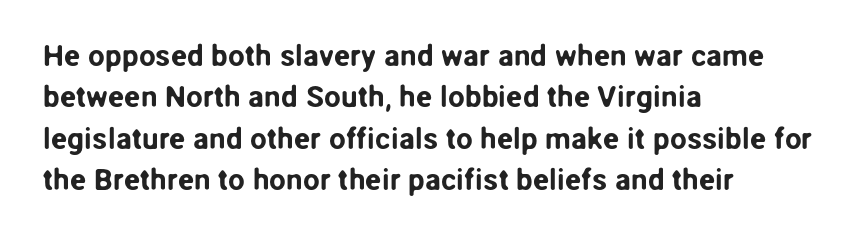
Posture: upright roman. The passage shown is typed in a proportional face where columns would drift. Standard letterfit; no display-style spreading of the glyphs. Glance below the letters and you will spot only blank space.
